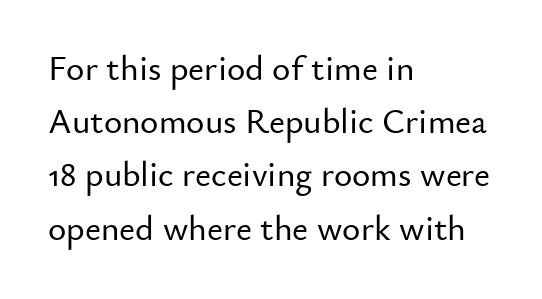
The image shows 35 px sans-serif type, upright; set left-aligned, normal line spacing (1.52x), normal letter spacing, not underlined; low stroke contrast and a small x-height.
